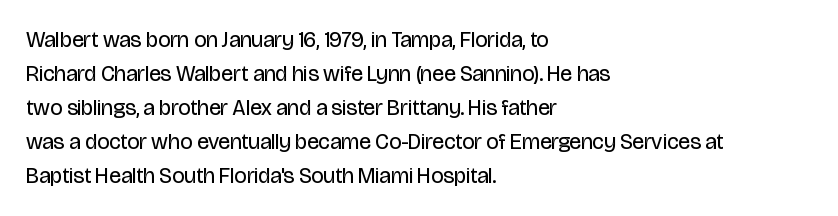
Caption: multi-line text, flush left, ragged right. Rendered with straight, roman letterforms. Beneath every word, the page is bare. Weight: not bold — regular or lighter. Nobody touched the tracking dial on this one. Vertically, the passage feels balanced, rows spaced as you'd expect.
